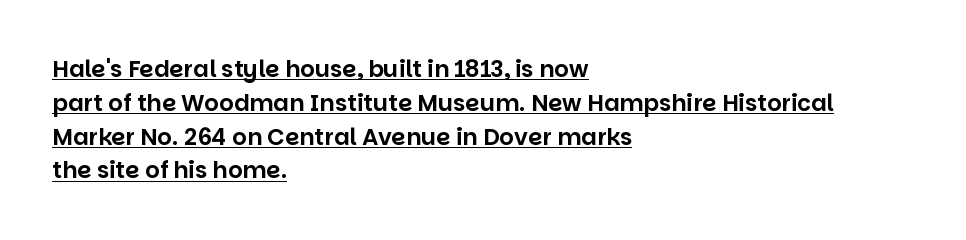
{"italic": "no", "underline": "yes", "align": "left", "line_spacing": "normal", "line_spacing_ratio": 1.47, "letter_spacing": "normal", "letter_spacing_em": 0.0, "glyph_px": 23}
